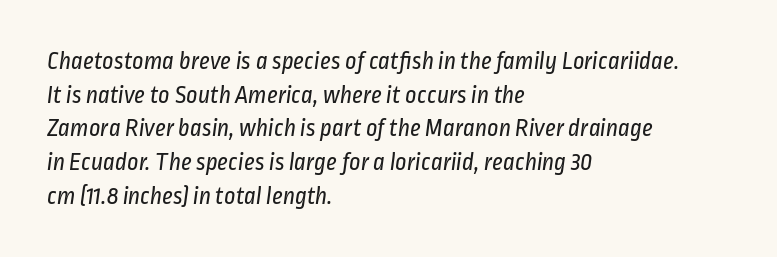
This reads as an unemphasized weight, regular at the heaviest. Honestly, the row spacing looks completely unremarkable. The paragraph shown leans on its left margin. The passage shown has conventional tracking throughout. Descenders hang freely into open space.
